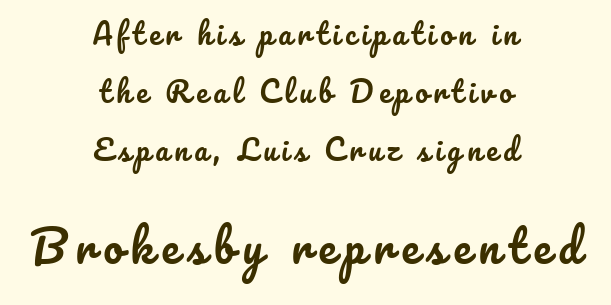
{"width": "normal", "stroke_contrast": "low", "x_height": "small", "monospaced": "no", "underline": "no", "align": "center", "line_spacing": "loose", "line_spacing_ratio": 2.0, "larger_block": "second", "size_ratio": 1.52, "glyph_px": 44}
